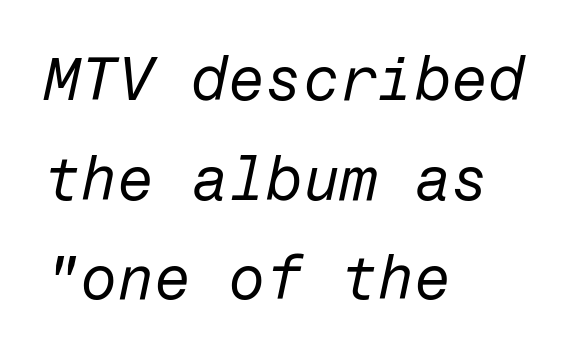
The image shows 60 px regular-weight type, italic (leaning right); set left-aligned, normal line spacing (1.66x), normal letter spacing, not underlined; low stroke contrast and a medium x-height.
